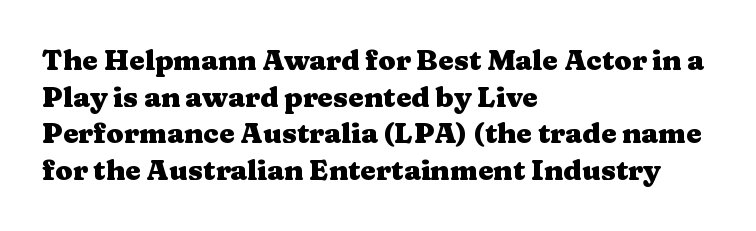
Q: Is the text bold? A: Yes.
Q: Is the text italic (slanted)? A: No, it is upright.
Q: Is the typeface a serif or a sans-serif typeface? A: Serif.
Q: Is the text underlined? A: No.
Q: How is the paragraph aligned? A: Left-aligned.
Q: Is the spacing between letters normal or unusually wide? A: Normal.
Q: Is the spacing between lines tight, normal or loose? A: Normal.
Q: Width (condensed, normal, or wide)? A: Wide.
Q: Stroke contrast? A: Medium.
Q: x-height? A: Medium.
Q: Monospaced? A: No.
